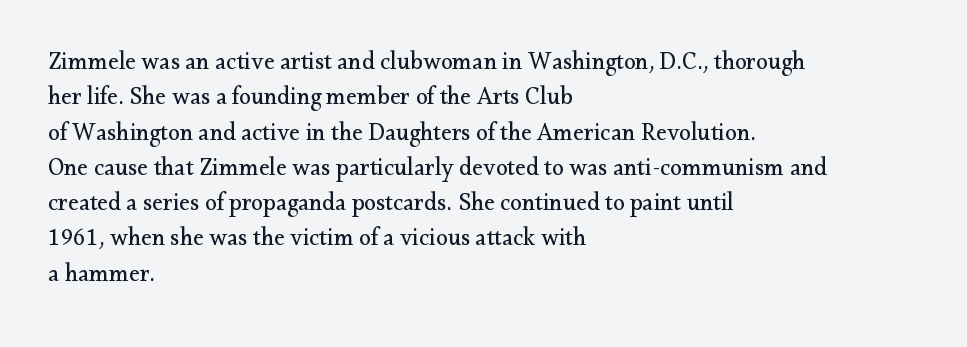
The image shows 24 px text type, upright; set left-aligned, normal line spacing (1.47x), normal letter spacing, not underlined.
